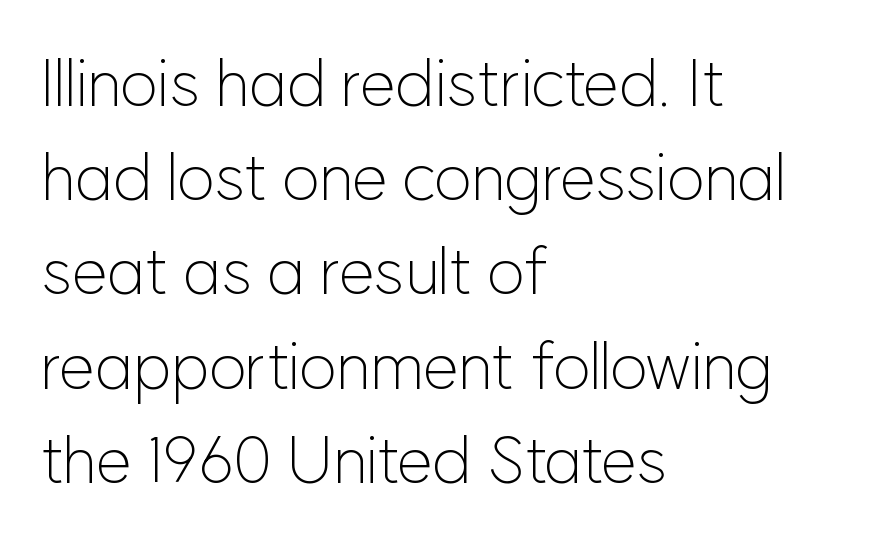
The type family on display is of the sans-serif kind. Descenders hang freely into open space. You could not count columns in this text — the font is proportionally spaced. All the whitespace from short lines collects on the right.
